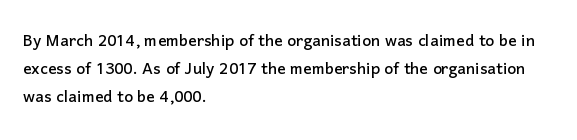
Teacher's note: observe the even left margin — that is flush-left alignment. No italicization has been applied; the sample stays upright. Clear beneath every line of the passage. Honestly, the letter spacing is just normal — you wouldn't notice it. A typesetter would call this leading conventional body-copy spacing.
